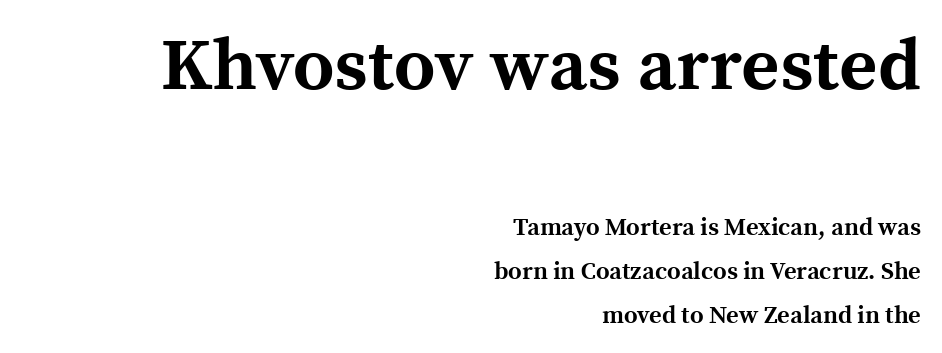
The image shows 73 px bold serif type, upright; set right-aligned, line spacing 1.82x, normal letter spacing, not underlined; the first (top) block is 3.04x larger; a medium x-height.
